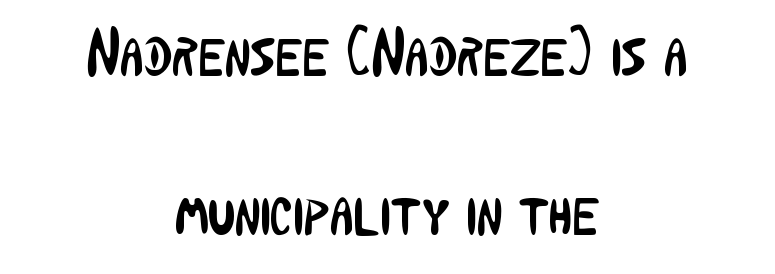
{"serif": "no", "italic": "no", "bold": "no", "weight": "regular", "width": "condensed", "stroke_contrast": "low", "x_height": "medium", "monospaced": "no", "underline": "no", "align": "center", "line_spacing": "loose", "line_spacing_ratio": 2.38, "letter_spacing": "normal", "letter_spacing_em": 0.0, "glyph_px": 67}
